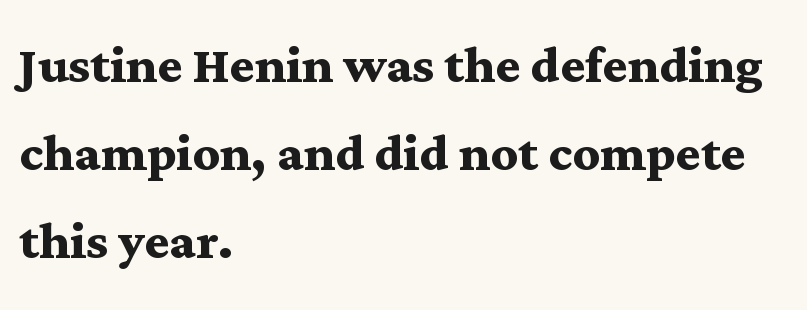
{"serif": "yes", "italic": "no", "bold": "yes", "weight": "semibold", "width": "wide", "stroke_contrast": "medium", "x_height": "medium", "monospaced": "no", "underline": "no", "align": "left", "line_spacing": "normal", "line_spacing_ratio": 1.33, "letter_spacing": "normal", "letter_spacing_em": 0.0, "glyph_px": 66}
